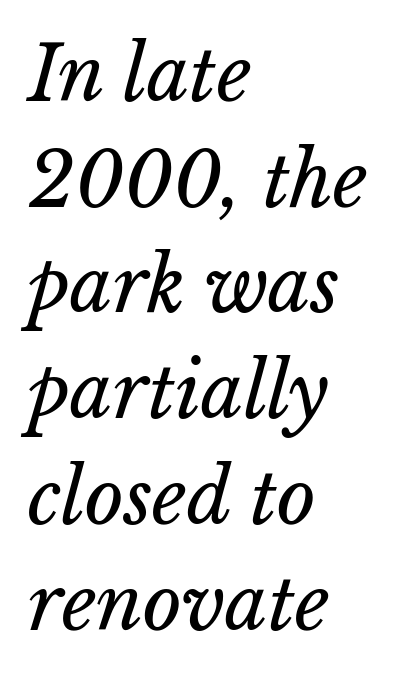
{"italic": "yes", "lean": "right", "slant_degrees": 15, "bold": "no", "weight": "regular", "width": "normal", "stroke_contrast": "low", "x_height": "medium", "monospaced": "no", "underline": "no", "align": "left", "line_spacing": "normal", "line_spacing_ratio": 1.41, "letter_spacing": "normal", "letter_spacing_em": 0.0, "glyph_px": 75}
